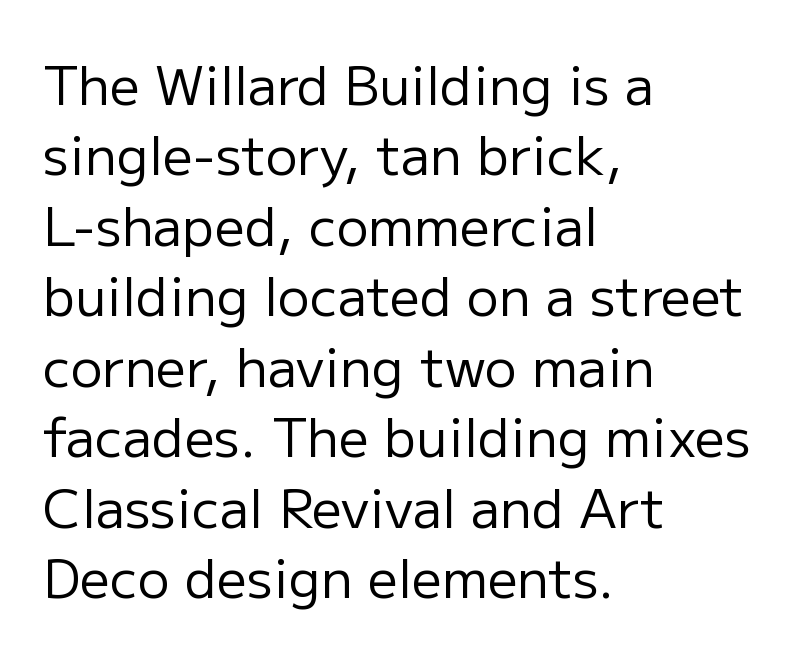
Q: Is the text bold? A: No.
Q: Is the text italic (slanted)? A: No, it is upright.
Q: Is the typeface a serif or a sans-serif typeface? A: Sans-serif.
Q: Is the text underlined? A: No.
Q: How is the paragraph aligned? A: Left-aligned.
Q: Is the spacing between letters normal or unusually wide? A: Normal.
Q: Is the spacing between lines tight, normal or loose? A: Normal.
Q: Width (condensed, normal, or wide)? A: Normal.
Q: Stroke contrast? A: Low.
Q: x-height? A: Medium.
Q: Monospaced? A: No.
